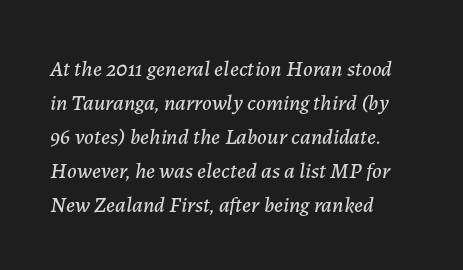
Compared with a centered layout, this one pins lines to the left instead. Students, note that the glyphs here touch the page at normal intervals. Characters are canted at an angle relative to the baseline's perpendicular. Check the space under the baseline: it is left empty.
